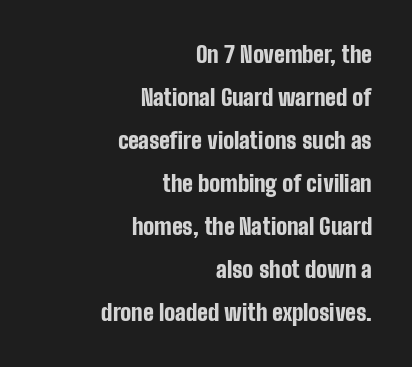
{"italic": "no", "bold": "yes", "underline": "no", "align": "right", "line_spacing_ratio": 1.87, "letter_spacing": "normal", "letter_spacing_em": 0.0, "glyph_px": 23}
